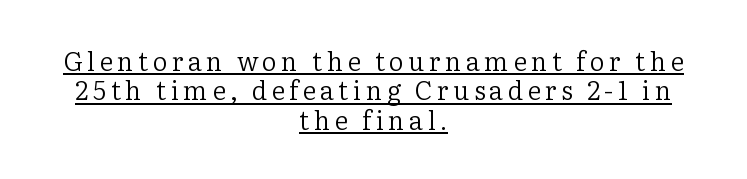
The image shows 26 px text type, upright; set centered, tight line spacing (1.13x), underlined.
